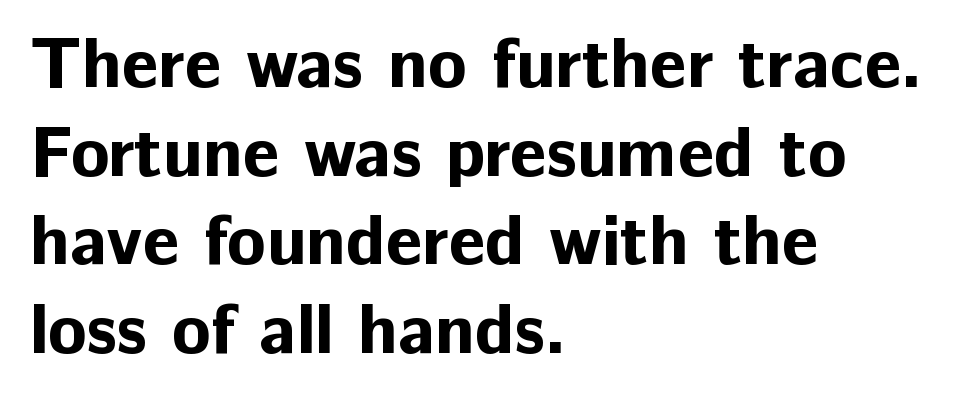
Type without underlining. Unlike italic type, these characters show no tilt at all. Line spacing here is normal. I'd call this a sans setting — the letters go barefoot. Horizontal alignment here is leftward, the default for most running prose. Tracking here is standard; glyphs follow each other at the usual distance.
